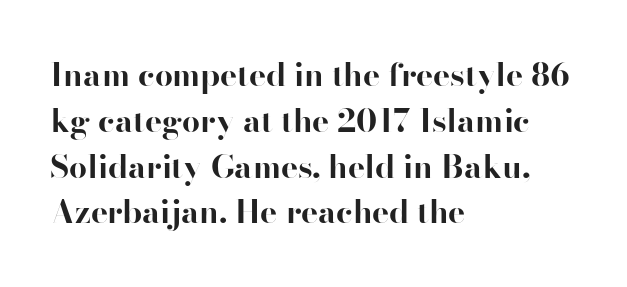
The image shows 32 px bold sans-serif type, upright; set left-aligned, normal line spacing (1.43x), normal letter spacing, not underlined; high stroke contrast and a small x-height.
